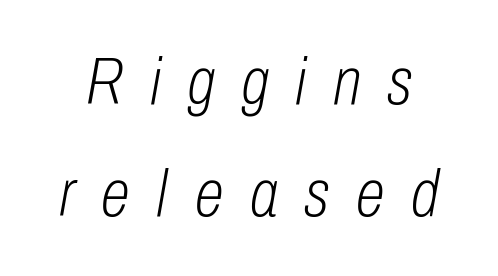
Q: Is the text bold? A: No.
Q: Is the text italic (slanted)? A: Yes, it leans right by about 10 degrees.
Q: Is the text underlined? A: No.
Q: Is the spacing between letters normal or unusually wide? A: Unusually wide.
Q: Is the spacing between lines tight, normal or loose? A: Normal.
Q: Width (condensed, normal, or wide)? A: Condensed.
Q: Stroke contrast? A: Low.
Q: x-height? A: Medium.
Q: Monospaced? A: No.
